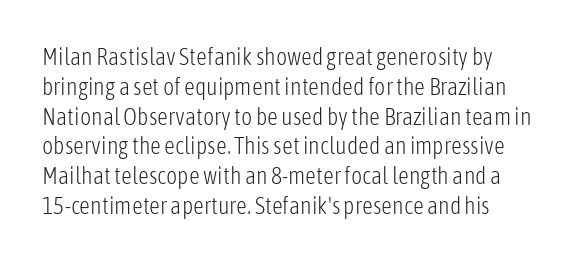
No letter is thick-stroked: the sample isn't bold. Honestly, the letter spacing is just normal — you wouldn't notice it. Each row of text sits above clean, open space. Posture: straight, roman, zero tilt.
